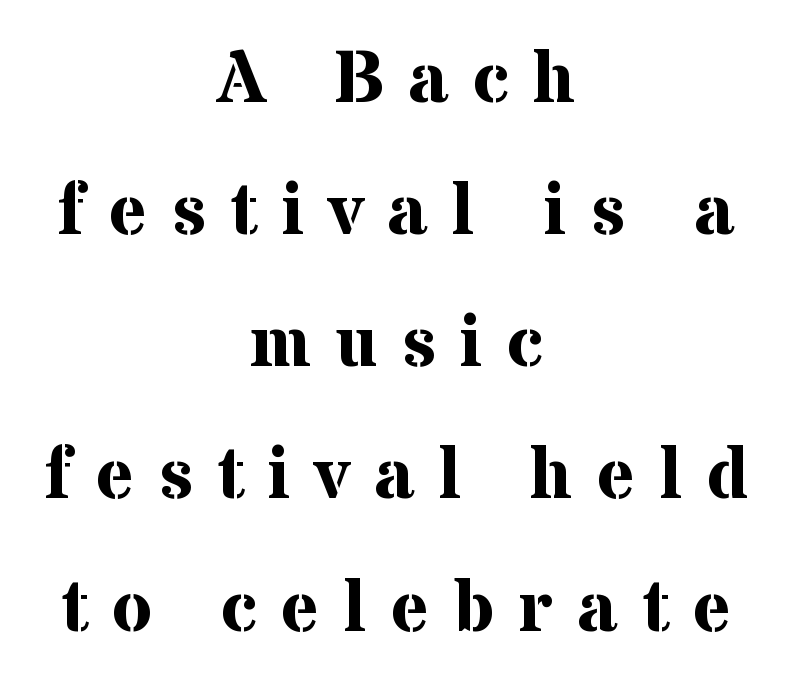
{"serif": "yes", "italic": "no", "bold": "yes", "weight": "bold", "width": "normal", "stroke_contrast": "medium", "x_height": "medium", "monospaced": "no", "underline": "no", "align": "center", "line_spacing_ratio": 1.81, "letter_spacing": "wide", "letter_spacing_em": 0.33, "glyph_px": 73}
